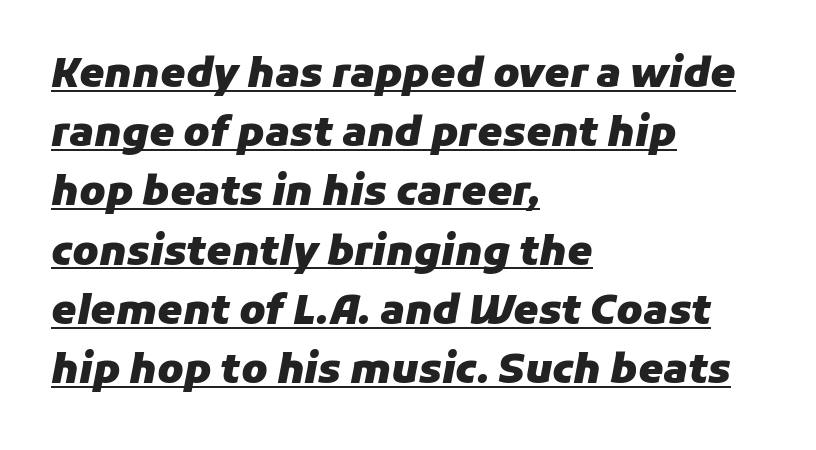
Q: Is the text bold? A: Yes.
Q: Is the text italic (slanted)? A: Yes, it leans right by about 11 degrees.
Q: Is the text underlined? A: Yes.
Q: How is the paragraph aligned? A: Left-aligned.
Q: Is the spacing between letters normal or unusually wide? A: Normal.
Q: Is the spacing between lines tight, normal or loose? A: Normal.
Q: Width (condensed, normal, or wide)? A: Normal.
Q: Stroke contrast? A: Low.
Q: x-height? A: Medium.
Q: Monospaced? A: No.
